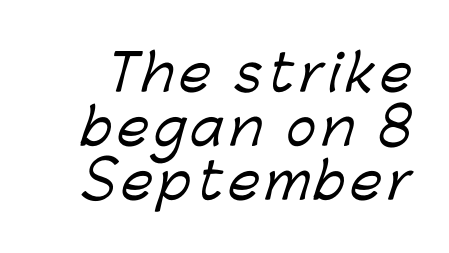
Q: Is the typeface a serif or a sans-serif typeface? A: Sans-serif.
Q: Is the text underlined? A: No.
Q: Is the spacing between lines tight, normal or loose? A: Tight.
Q: Width (condensed, normal, or wide)? A: Normal.
Q: Stroke contrast? A: Low.
Q: x-height? A: Medium.
Q: Monospaced? A: No.
